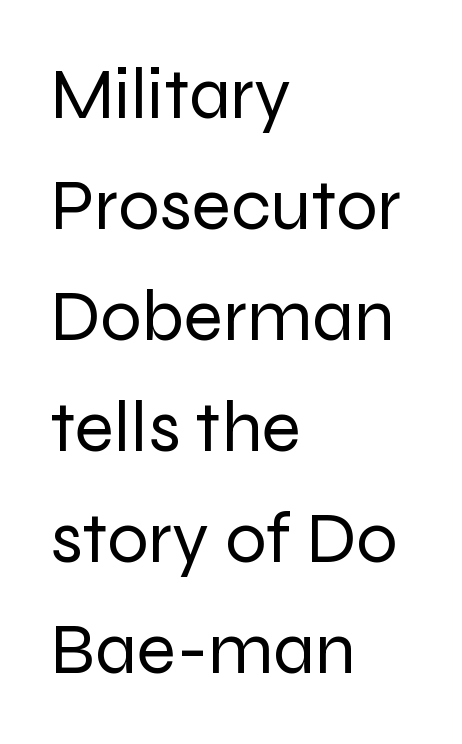
{"serif": "no", "italic": "no", "bold": "no", "weight": "regular", "width": "normal", "stroke_contrast": "low", "x_height": "medium", "monospaced": "no", "underline": "no", "align": "left", "line_spacing": "normal", "line_spacing_ratio": 1.52, "letter_spacing": "normal", "letter_spacing_em": 0.0, "glyph_px": 73}
